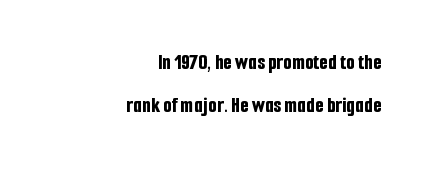
The image shows 22 px bold type, upright; set right-aligned, loose line spacing (1.97x), normal letter spacing, not underlined.
